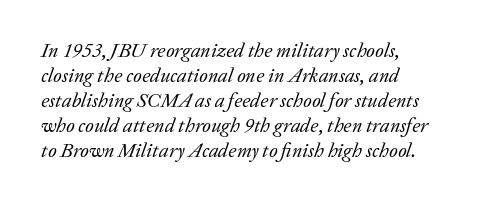
Notice how the stems are inclined rather than vertical — that's the hallmark of italics. The line texture is even and compact thanks to regular tracking. Horizontal bands of white between lines are of average thickness. The strip under each line holds only bare page. The letters look calm and open, with moderate or lighter stems. The rag falls on the right side of this text block.
